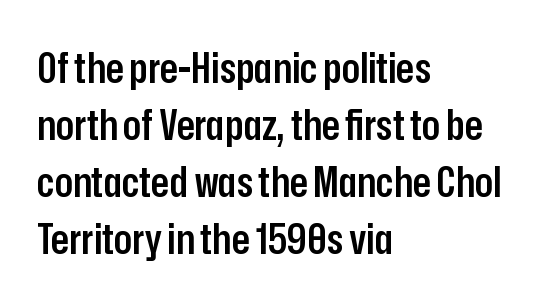
{"serif": "no", "italic": "no", "bold": "semi", "weight": "semibold", "width": "condensed", "stroke_contrast": "low", "x_height": "medium", "monospaced": "no", "underline": "no", "align": "left", "line_spacing": "normal", "line_spacing_ratio": 1.36, "letter_spacing": "normal", "letter_spacing_em": 0.0, "glyph_px": 42}
